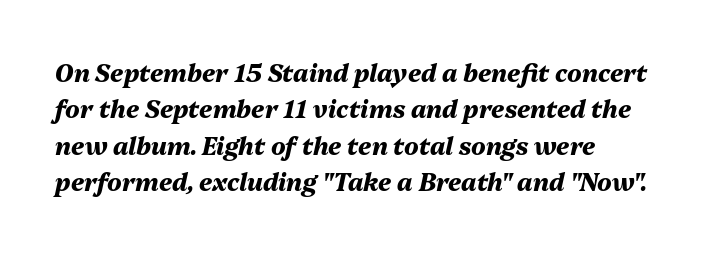
{"italic": "yes", "lean": "right", "slant_degrees": 13, "bold": "yes", "underline": "no", "align": "left", "line_spacing": "normal", "line_spacing_ratio": 1.52, "letter_spacing": "normal", "letter_spacing_em": 0.0, "glyph_px": 24}
